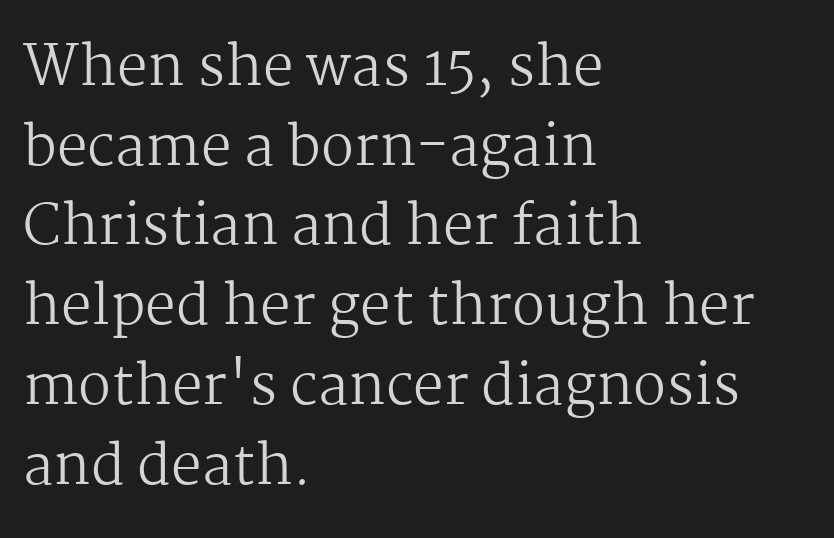
Regarding leading, the lines here are spaced in the standard way. These lines keep a tight, regular rhythm from letter to letter. Does the type have serifs? Yes, each stem ends in a small foot. Is there any slant? The stems are plumb.
